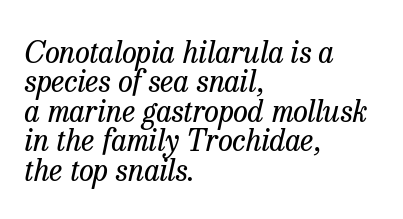
The image shows 30 px regular-weight serif type, italic (leaning right); set left-aligned, tight line spacing (0.98x), normal letter spacing, not underlined; low stroke contrast and a medium x-height.
